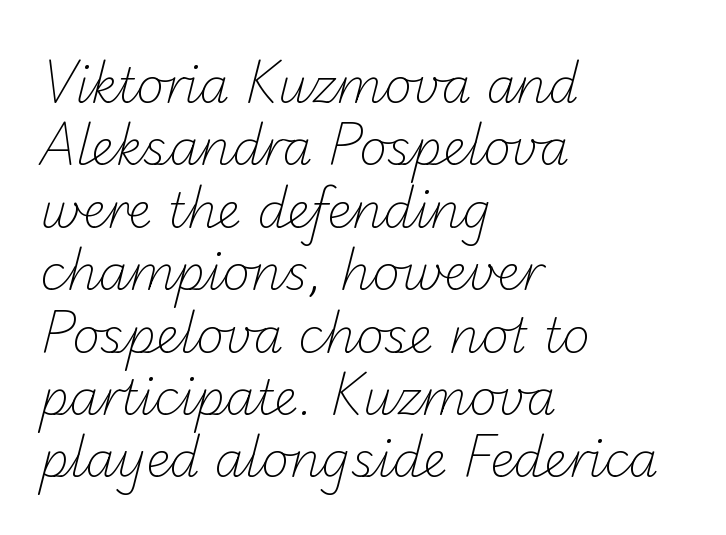
Vertical spacing — default. The setting favours the left margin, as ordinary paragraphs usually do. Honestly, there is no underline to notice here at all. You could not count columns in this text — the font is proportionally spaced. Stroke terminals: plain, sans-serif.
